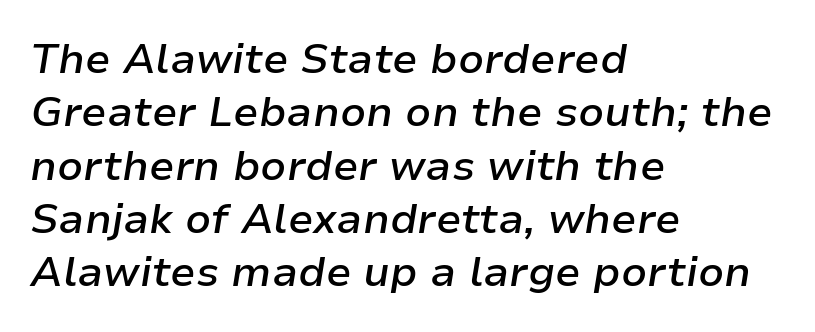
The image shows 42 px semibold type, italic (leaning right); set left-aligned, normal line spacing (1.27x), normal letter spacing, not underlined; low stroke contrast and a medium x-height.
